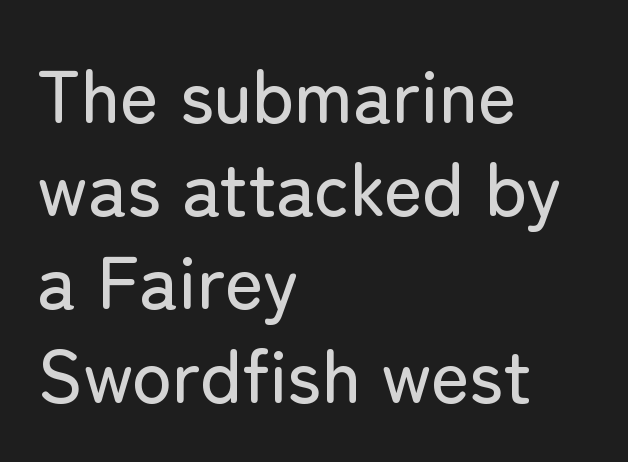
The image shows 74 px sans-serif type, upright; set left-aligned, normal line spacing (1.26x), normal letter spacing, not underlined; low stroke contrast and a medium x-height.
